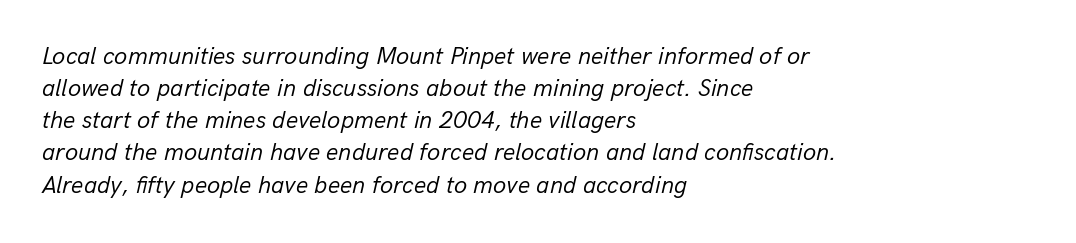
Q: Is the text bold? A: No.
Q: Is the text italic (slanted)? A: Yes, it leans right by about 13 degrees.
Q: Is the text underlined? A: No.
Q: How is the paragraph aligned? A: Left-aligned.
Q: Is the spacing between letters normal or unusually wide? A: Normal.
Q: Is the spacing between lines tight, normal or loose? A: Normal.
